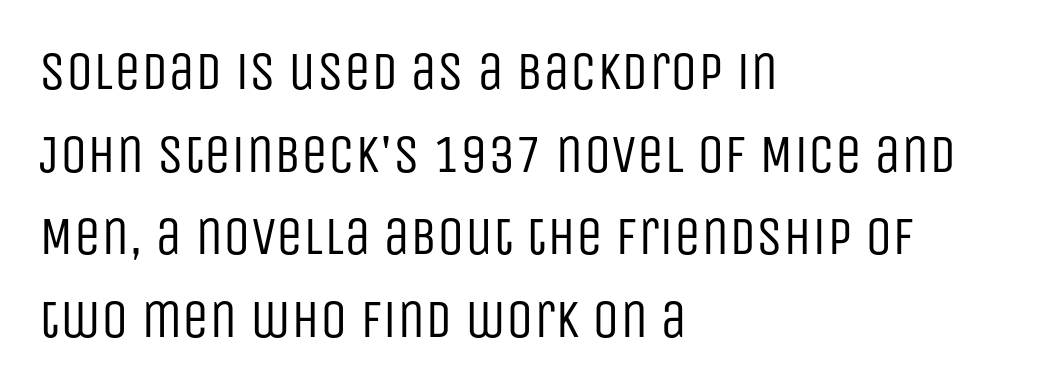
Q: Is the text bold? A: No.
Q: Is the text italic (slanted)? A: No, it is upright.
Q: Is the typeface a serif or a sans-serif typeface? A: Sans-serif.
Q: Is the text underlined? A: No.
Q: How is the paragraph aligned? A: Left-aligned.
Q: Is the spacing between letters normal or unusually wide? A: Normal.
Q: Is the spacing between lines tight, normal or loose? A: Normal.
Q: Width (condensed, normal, or wide)? A: Condensed.
Q: Stroke contrast? A: Low.
Q: x-height? A: Large.
Q: Monospaced? A: No.
